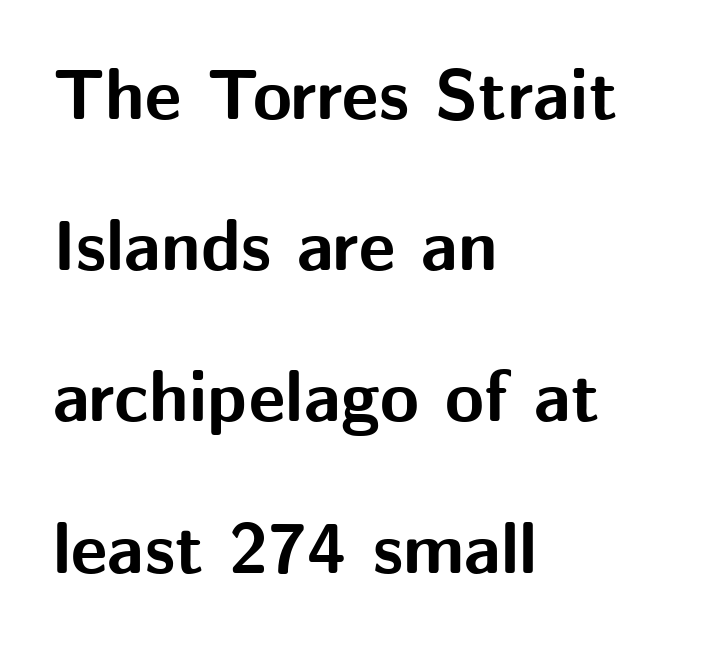
Q: Is the text bold? A: Yes.
Q: Is the text italic (slanted)? A: No, it is upright.
Q: Is the typeface a serif or a sans-serif typeface? A: Sans-serif.
Q: Is the text underlined? A: No.
Q: How is the paragraph aligned? A: Left-aligned.
Q: Is the spacing between letters normal or unusually wide? A: Normal.
Q: Is the spacing between lines tight, normal or loose? A: Loose.
Q: Width (condensed, normal, or wide)? A: Normal.
Q: Stroke contrast? A: Medium.
Q: x-height? A: Medium.
Q: Monospaced? A: No.
